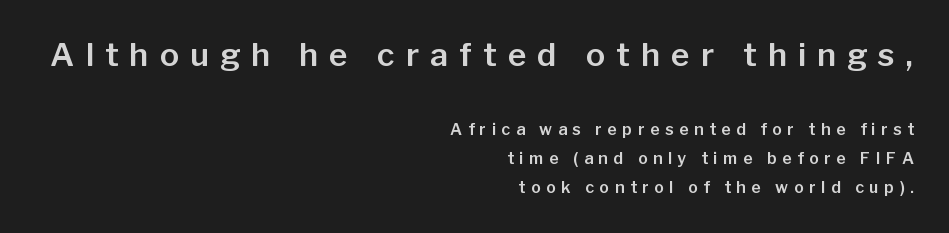
Character widths vary here, with narrow letters taking less room than wide ones. The tracking reads as deliberately expanded to a designer's eye. These two chunks differ in scale, with the top chunk taking the larger measure. Ascenders rise straight up at ninety degrees. The type family on display is of the sans-serif kind. The area under the type is left untouched.
